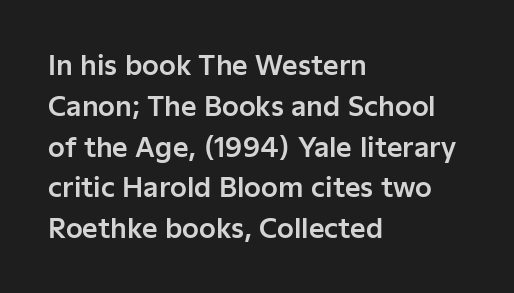
The image shows 27 px text type, upright; set left-aligned, normal line spacing (1.51x), normal letter spacing, not underlined.
